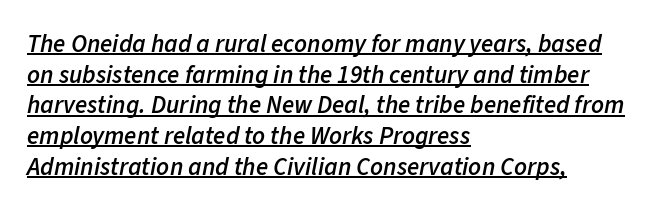
Short note: letters normally spaced. The typesetter chose a ragged-right arrangement here. The rendering uses a semibold face; strokes are thickened but not to full bold. Slanted lettering throughout.
